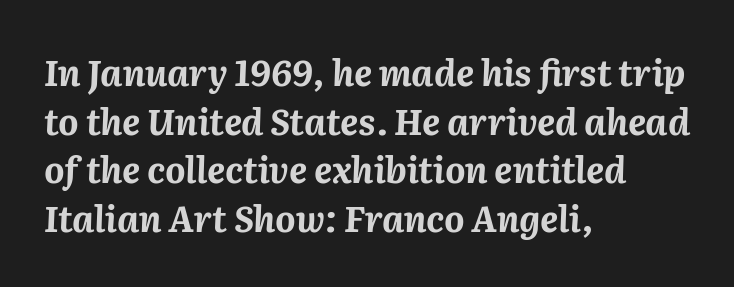
The image shows 35 px bold type, italic (leaning right); set left-aligned, normal line spacing (1.39x), normal letter spacing, not underlined; medium stroke contrast and a medium x-height.
